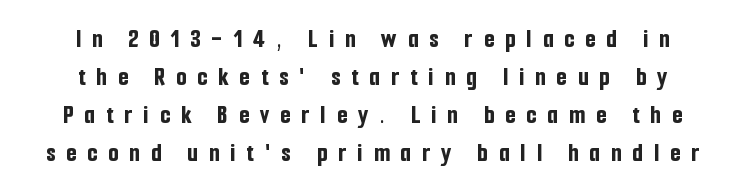
The image shows 26 px bold type, upright; set centered, normal line spacing (1.46x), unusually wide letter spacing (+0.43 em), not underlined.
